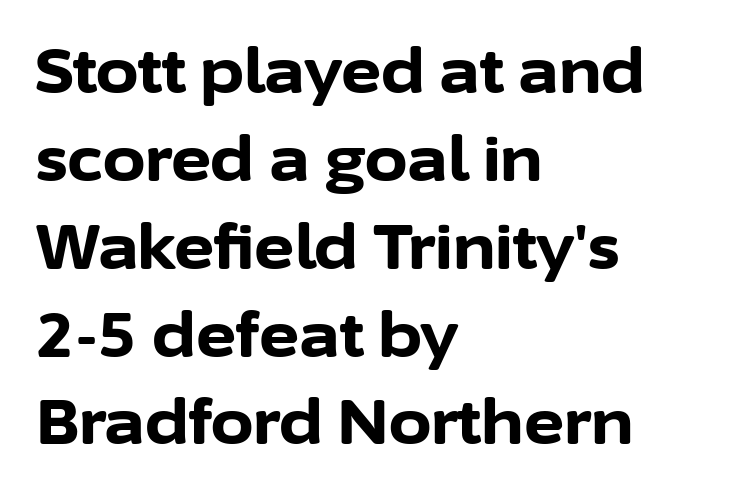
This sample uses a sans-serif face. There is no visible air inserted between adjacent glyphs. Is the block centered? No — it sits flush against the left margin. Set as a true bold cut, around the 700 mark. These lines are rendered in a variable-pitch font. The strip under each line holds only bare page.
